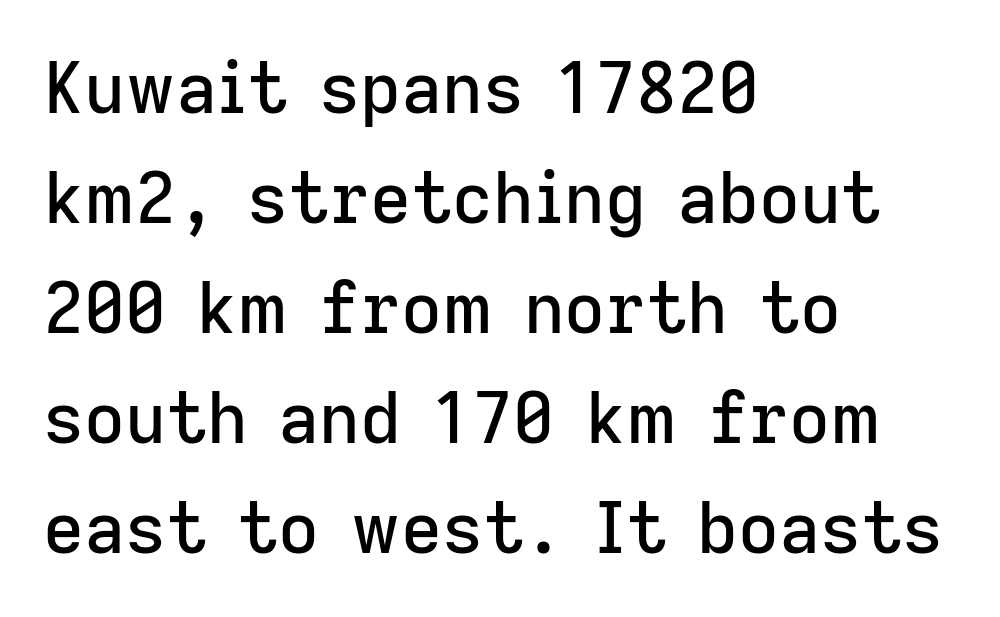
The image shows 71 px sans-serif type, upright; set left-aligned, normal line spacing (1.55x), normal letter spacing, not underlined; low stroke contrast and a medium x-height.
